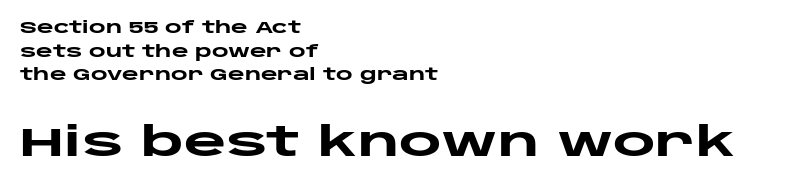
Q: Is the text bold? A: Yes.
Q: Is the text italic (slanted)? A: No, it is upright.
Q: Is the typeface a serif or a sans-serif typeface? A: Sans-serif.
Q: Is the text underlined? A: No.
Q: How is the paragraph aligned? A: Left-aligned.
Q: Is the spacing between letters normal or unusually wide? A: Normal.
Q: Is the spacing between lines tight, normal or loose? A: Normal.
Q: Which block of text is set in a larger size, the first (top) or the second (bottom)? A: The second (bottom) one.
Q: Width (condensed, normal, or wide)? A: Wide.
Q: Stroke contrast? A: Low.
Q: x-height? A: Large.
Q: Monospaced? A: No.
